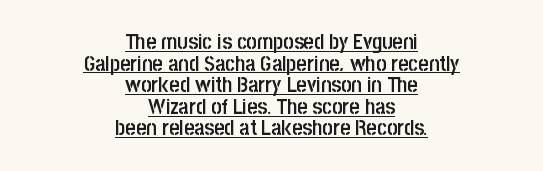
The image shows 22 px text type, upright; set centered, tight line spacing (0.98x), normal letter spacing, underlined.
